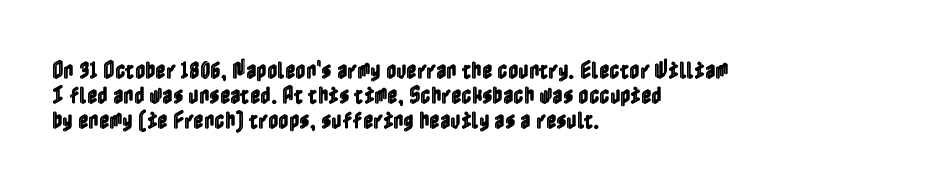
These lines keep a tight, regular rhythm from letter to letter. Successive baselines arrive at the customary interval. Unmarked baselines from the first word to the last. Casual observation: everything's shoved over to the left. This sample uses an upright cut, with every glyph sitting square on the baseline.
